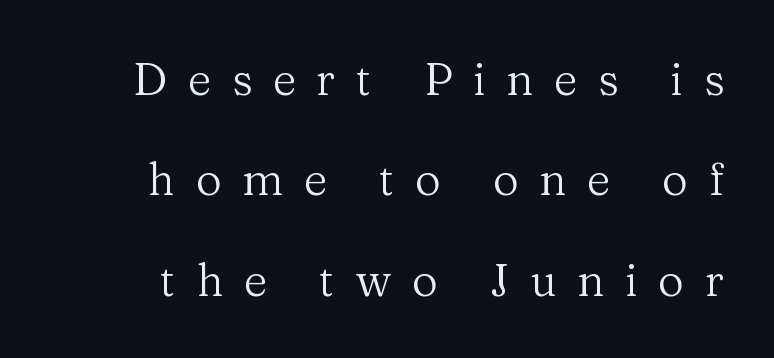
The image shows 45 px regular-weight serif type, upright; set loose line spacing (2.23x), unusually wide letter spacing (+0.46 em), not underlined; medium stroke contrast and a medium x-height.
